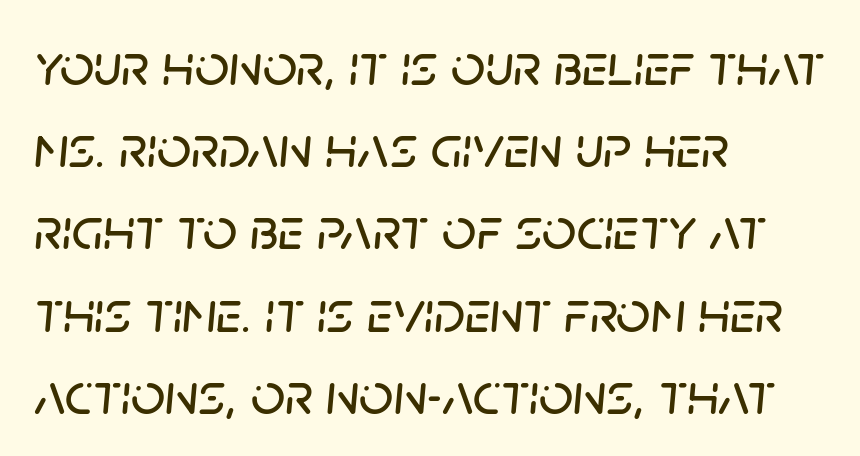
{"italic": "yes", "lean": "right", "slant_degrees": 5, "width": "normal", "stroke_contrast": "low", "x_height": "large", "monospaced": "no", "underline": "no", "align": "left", "line_spacing": "normal", "line_spacing_ratio": 1.37, "letter_spacing": "normal", "letter_spacing_em": 0.0, "glyph_px": 60}
